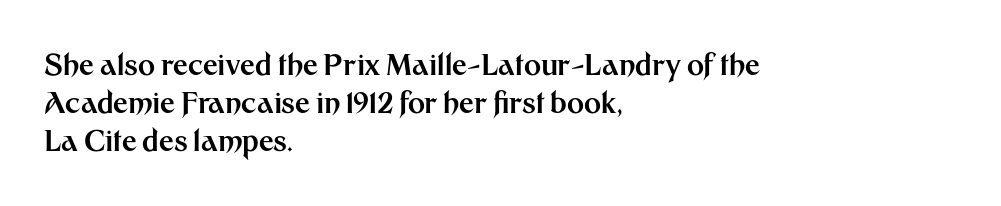
Think of a printed novel: that variable character pitch is what you see here. Observe the absence of serifs on each vertical stroke in this sample. This sample uses plain, unmodified letter spacing. The strip under each line holds only bare page. A full-strength bold gives these letters their thick strokes. The font's upright variant was chosen for this text.
